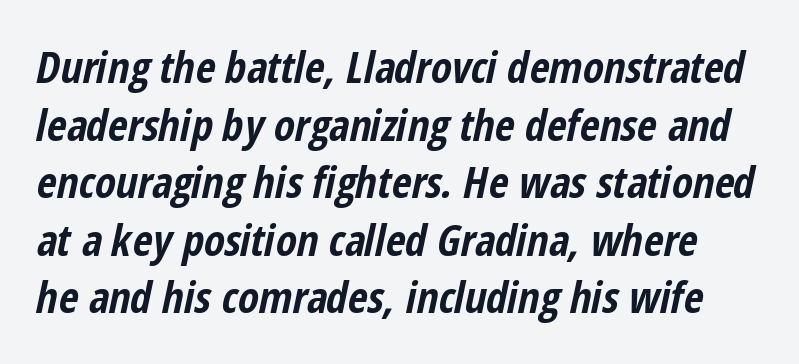
Q: Is the text bold? A: Yes.
Q: Is the text italic (slanted)? A: Yes, it leans right by about 12 degrees.
Q: Is the text underlined? A: No.
Q: Is the spacing between letters normal or unusually wide? A: Normal.
Q: Is the spacing between lines tight, normal or loose? A: Normal.
Q: Width (condensed, normal, or wide)? A: Condensed.
Q: Stroke contrast? A: Low.
Q: x-height? A: Medium.
Q: Monospaced? A: No.
